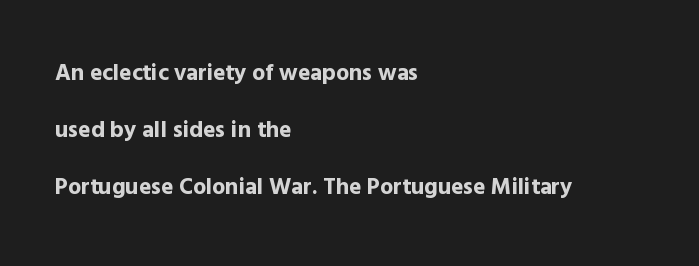
The image shows 23 px bold type, upright; set left-aligned, loose line spacing (2.48x), normal letter spacing, not underlined.
